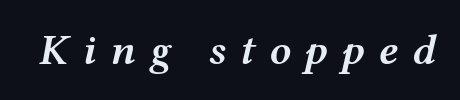
The image shows 43 px semibold, wide type, italic (leaning right); set unusually wide letter spacing (+0.32 em), not underlined; medium stroke contrast and a medium x-height.
